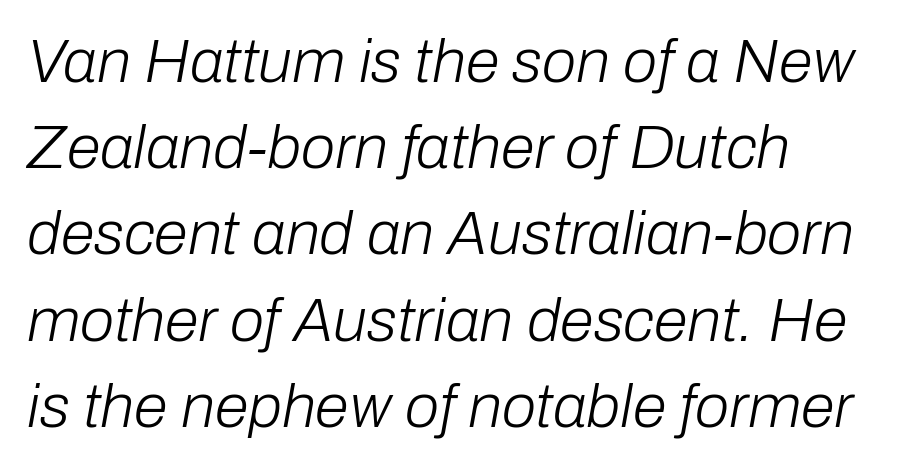
The image shows 62 px light type, italic (leaning right); set left-aligned, normal line spacing (1.39x), normal letter spacing, not underlined; low stroke contrast and a medium x-height.
